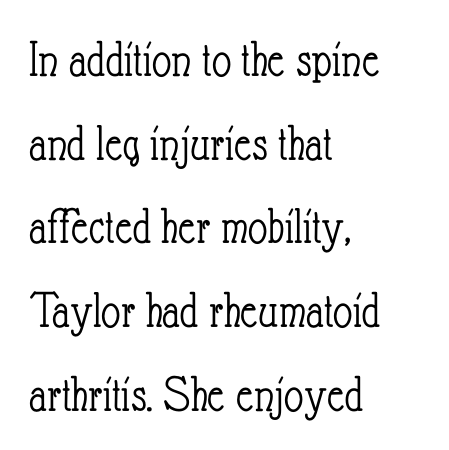
Q: Is the text bold? A: No.
Q: Is the text italic (slanted)? A: No, it is upright.
Q: Is the text underlined? A: No.
Q: How is the paragraph aligned? A: Left-aligned.
Q: Is the spacing between letters normal or unusually wide? A: Normal.
Q: Is the spacing between lines tight, normal or loose? A: Normal.
Q: Width (condensed, normal, or wide)? A: Condensed.
Q: Stroke contrast? A: Low.
Q: x-height? A: Small.
Q: Monospaced? A: No.
